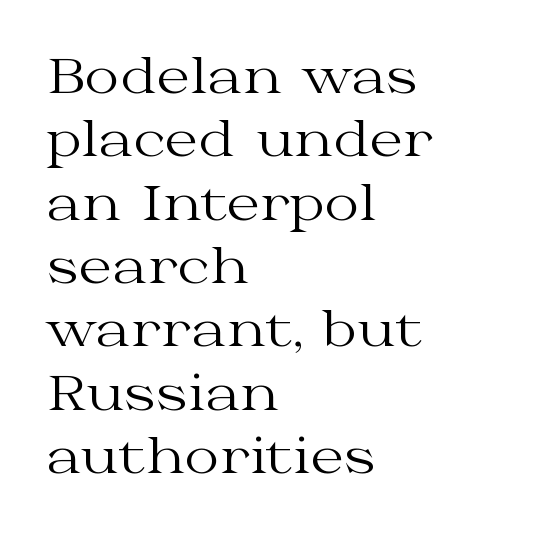
Q: Is the text bold? A: No.
Q: Is the text italic (slanted)? A: No, it is upright.
Q: Is the typeface a serif or a sans-serif typeface? A: Serif.
Q: Is the text underlined? A: No.
Q: How is the paragraph aligned? A: Left-aligned.
Q: Is the spacing between letters normal or unusually wide? A: Normal.
Q: Is the spacing between lines tight, normal or loose? A: Normal.
Q: Width (condensed, normal, or wide)? A: Wide.
Q: Stroke contrast? A: Medium.
Q: x-height? A: Medium.
Q: Monospaced? A: No.
